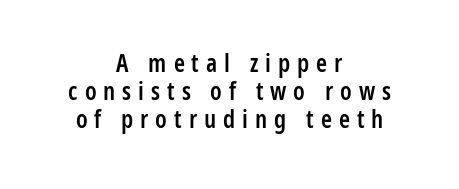
{"italic": "no", "bold": "semi", "underline": "no", "align": "center", "line_spacing": "tight", "line_spacing_ratio": 1.13, "letter_spacing": "wide", "letter_spacing_em": 0.28, "glyph_px": 25}
